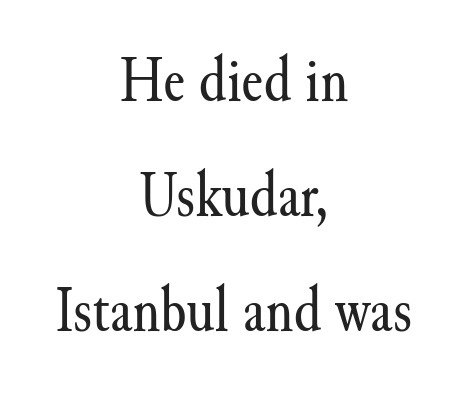
{"serif": "yes", "italic": "no", "bold": "no", "weight": "regular", "width": "normal", "stroke_contrast": "medium", "x_height": "small", "monospaced": "no", "underline": "no", "align": "center", "line_spacing_ratio": 1.77, "letter_spacing": "normal", "letter_spacing_em": 0.0, "glyph_px": 65}
